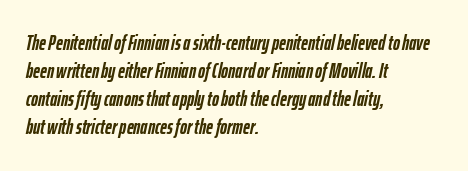
{"italic": "yes", "lean": "right", "slant_degrees": 12, "bold": "yes", "underline": "no", "align": "left", "line_spacing": "normal", "line_spacing_ratio": 1.34, "letter_spacing": "normal", "letter_spacing_em": 0.0, "glyph_px": 21}
